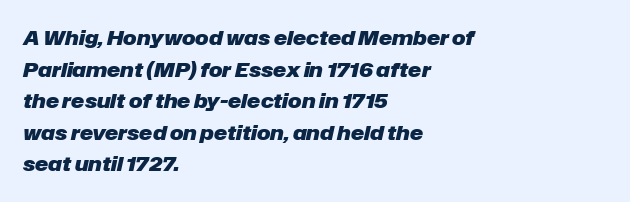
{"italic": "yes", "lean": "right", "slant_degrees": 12, "bold": "yes", "underline": "no", "align": "left", "line_spacing": "normal", "line_spacing_ratio": 1.58, "letter_spacing": "normal", "letter_spacing_em": 0.0, "glyph_px": 20}
